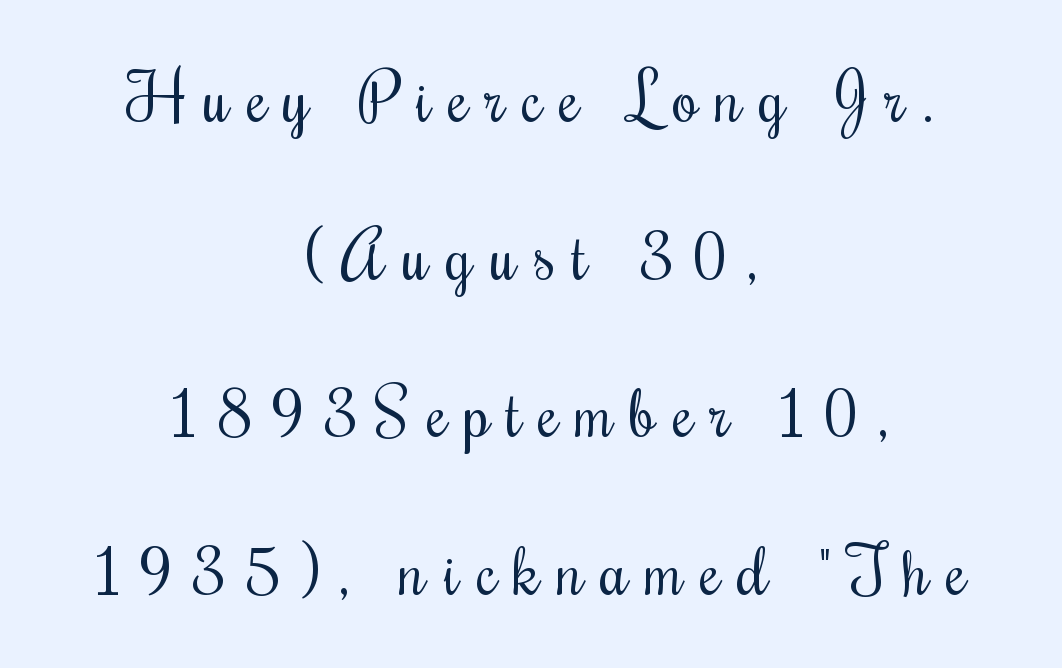
The image shows 66 px regular-weight, condensed serif type; set centered, loose line spacing (2.39x), unusually wide letter spacing (+0.26 em), not underlined; medium stroke contrast and a small x-height.
